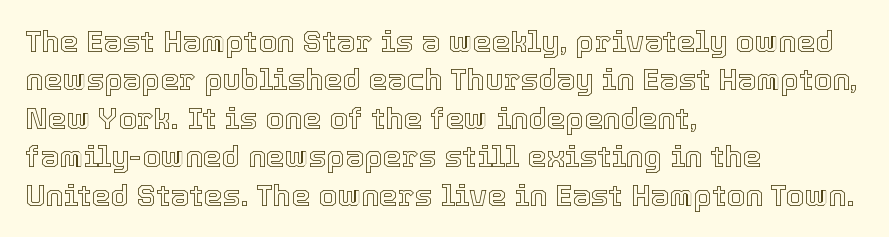
The image shows 30 px text type, upright; set left-aligned, normal line spacing (1.28x), normal letter spacing, not underlined; a medium x-height.
